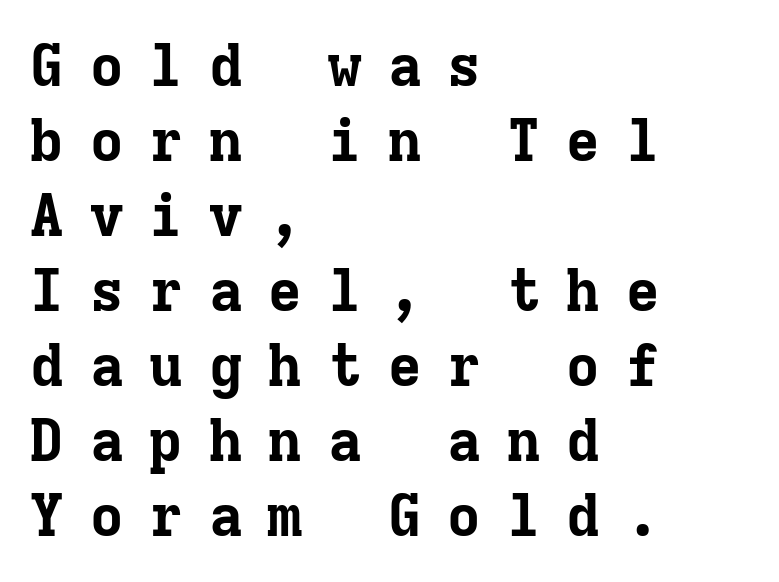
Q: Is the text bold? A: Yes.
Q: Is the text italic (slanted)? A: No, it is upright.
Q: Is the typeface a serif or a sans-serif typeface? A: Serif.
Q: Is the text underlined? A: No.
Q: How is the paragraph aligned? A: Left-aligned.
Q: Is the spacing between letters normal or unusually wide? A: Unusually wide.
Q: Is the spacing between lines tight, normal or loose? A: Normal.
Q: Width (condensed, normal, or wide)? A: Normal.
Q: Stroke contrast? A: Low.
Q: x-height? A: Medium.
Q: Monospaced? A: Yes.
